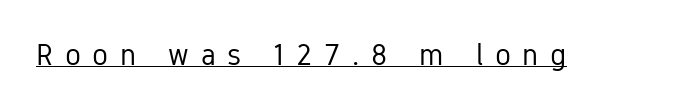
This rendering features underlined lettering. There is plenty of visible air inserted between adjacent glyphs. Proportional: the letters do not fall into vertical columns. Letterform terminals end flat and unadorned throughout the passage. Every character sits straight up, as roman type does.
